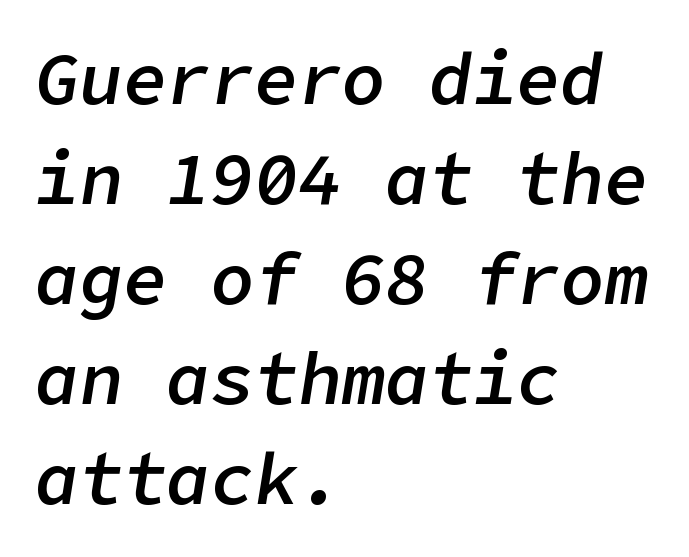
Q: Is the text bold? A: Semi-bold.
Q: Is the text italic (slanted)? A: Yes, it leans right by about 9 degrees.
Q: Is the text underlined? A: No.
Q: How is the paragraph aligned? A: Left-aligned.
Q: Is the spacing between letters normal or unusually wide? A: Normal.
Q: Is the spacing between lines tight, normal or loose? A: Normal.
Q: Width (condensed, normal, or wide)? A: Normal.
Q: Stroke contrast? A: Low.
Q: x-height? A: Medium.
